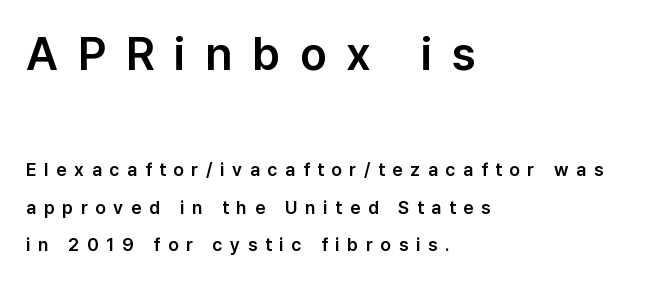
Note: larger setting up top, smaller setting below. Leading: increased. Honestly, there is no underline to notice here at all. The letters advance in unequal steps, a hallmark of proportional type. To sum up the face: it is a sans, with no serifs. Substantial extra tracking has been applied to these lines.
